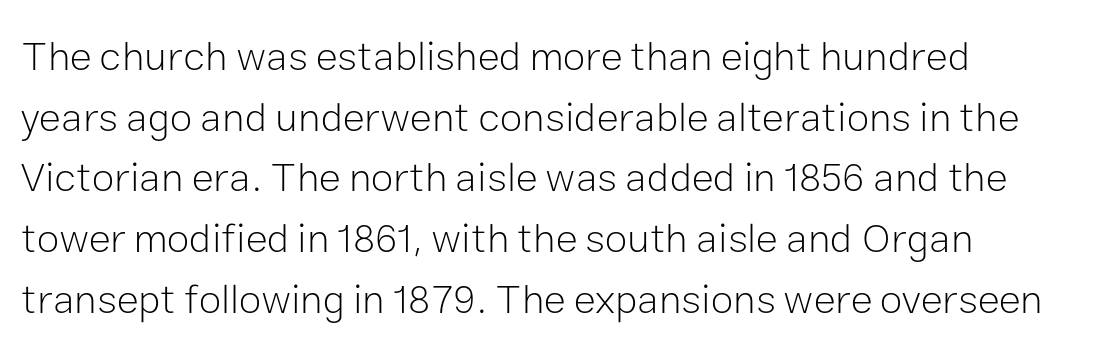
{"serif": "no", "italic": "no", "bold": "no", "weight": "light", "width": "normal", "stroke_contrast": "low", "x_height": "medium", "monospaced": "no", "underline": "no", "line_spacing": "normal", "line_spacing_ratio": 1.48, "letter_spacing": "normal", "letter_spacing_em": 0.0, "glyph_px": 41}
